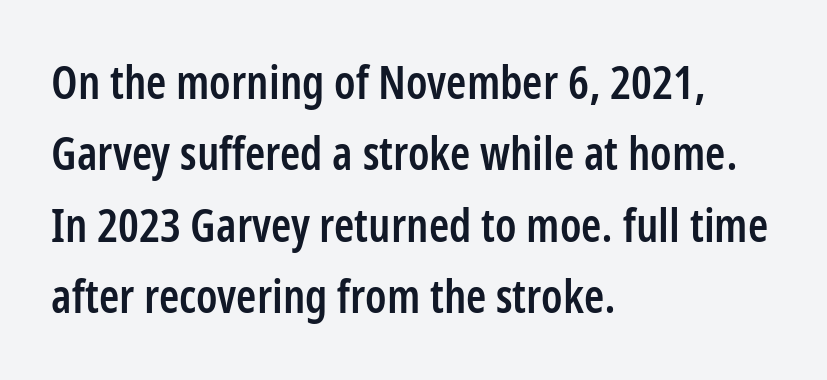
{"serif": "no", "italic": "no", "bold": "semi", "weight": "semibold", "width": "condensed", "stroke_contrast": "low", "x_height": "medium", "monospaced": "no", "underline": "no", "align": "left", "line_spacing": "normal", "line_spacing_ratio": 1.55, "letter_spacing": "normal", "letter_spacing_em": 0.0, "glyph_px": 46}
